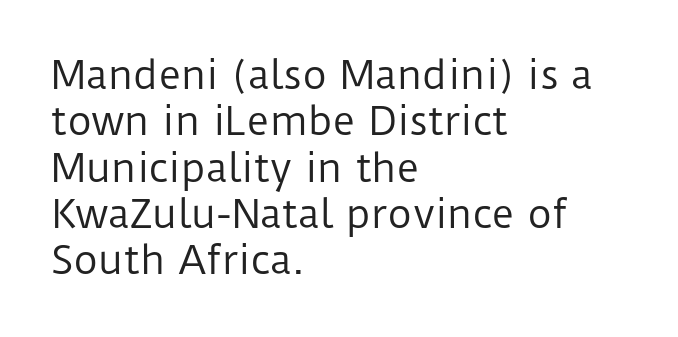
{"serif": "no", "italic": "no", "bold": "no", "weight": "regular", "width": "normal", "stroke_contrast": "low", "x_height": "medium", "monospaced": "no", "underline": "no", "align": "left", "line_spacing_ratio": 1.22, "letter_spacing": "normal", "letter_spacing_em": 0.0, "glyph_px": 38}
